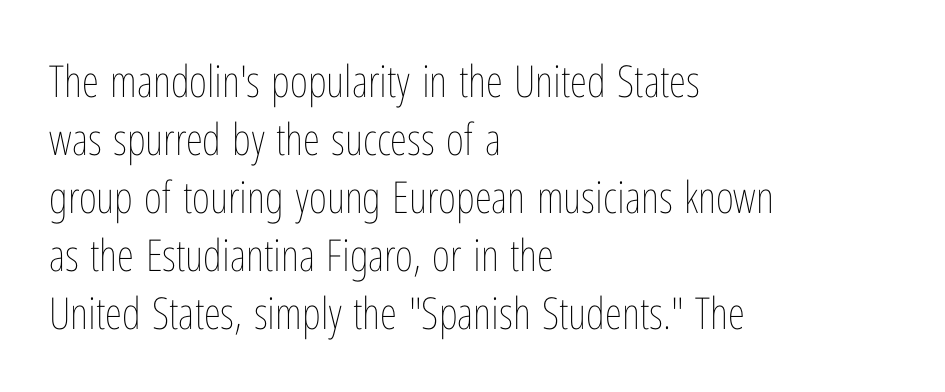
The zone under the glyphs is completely vacant. Quick note: not italic, upright. Baseline-to-baseline distance is the conventional proportion of letter height. In terms of letterspacing, this is plain default setting. The setting favours the left margin, as ordinary paragraphs usually do. Proportional: the letters do not fall into vertical columns.
